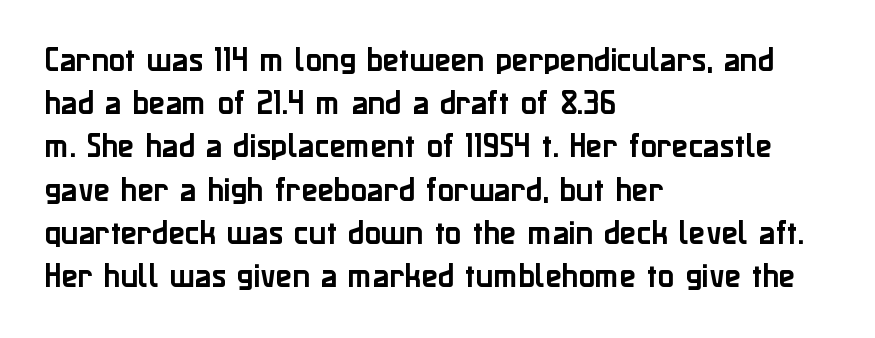
{"italic": "no", "underline": "no", "align": "left", "line_spacing": "normal", "line_spacing_ratio": 1.6, "letter_spacing": "normal", "letter_spacing_em": 0.0, "glyph_px": 27}
